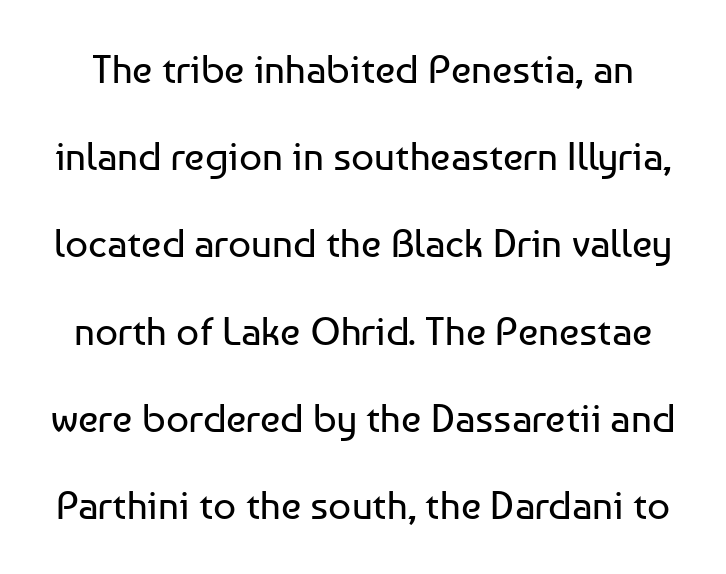
{"serif": "no", "italic": "no", "bold": "no", "weight": "regular", "width": "normal", "stroke_contrast": "low", "x_height": "medium", "monospaced": "no", "underline": "no", "line_spacing": "loose", "line_spacing_ratio": 2.18, "letter_spacing": "normal", "letter_spacing_em": 0.0, "glyph_px": 40}
